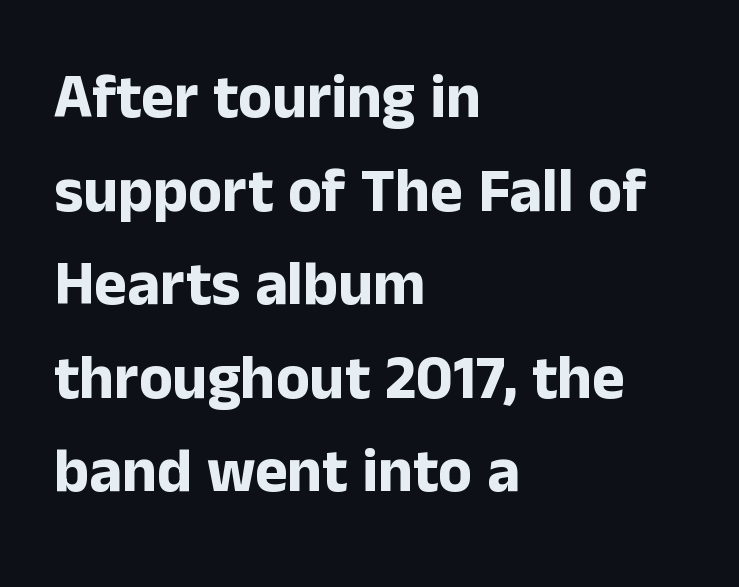
Q: Is the text bold? A: Yes.
Q: Is the text italic (slanted)? A: No, it is upright.
Q: Is the typeface a serif or a sans-serif typeface? A: Sans-serif.
Q: Is the text underlined? A: No.
Q: How is the paragraph aligned? A: Left-aligned.
Q: Is the spacing between letters normal or unusually wide? A: Normal.
Q: Is the spacing between lines tight, normal or loose? A: Normal.
Q: Width (condensed, normal, or wide)? A: Normal.
Q: Stroke contrast? A: Low.
Q: x-height? A: Medium.
Q: Monospaced? A: No.
